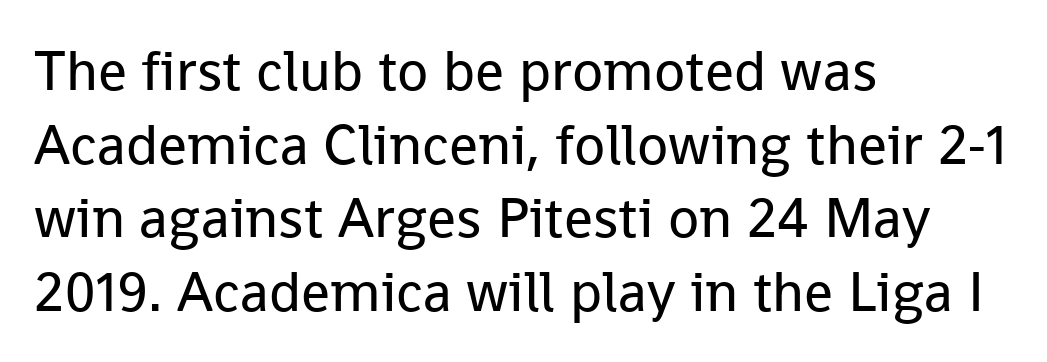
The rendering uses natural spacing where letterforms have individual widths. These lines are composed in type without serifs. Visually the block forms a straight wall on the left and a jagged coastline on the right. These glyphs show unthickened strokes, regular width or finer. There is no visible air inserted between adjacent glyphs. Students, observe: this is what conventionally led text looks like.
